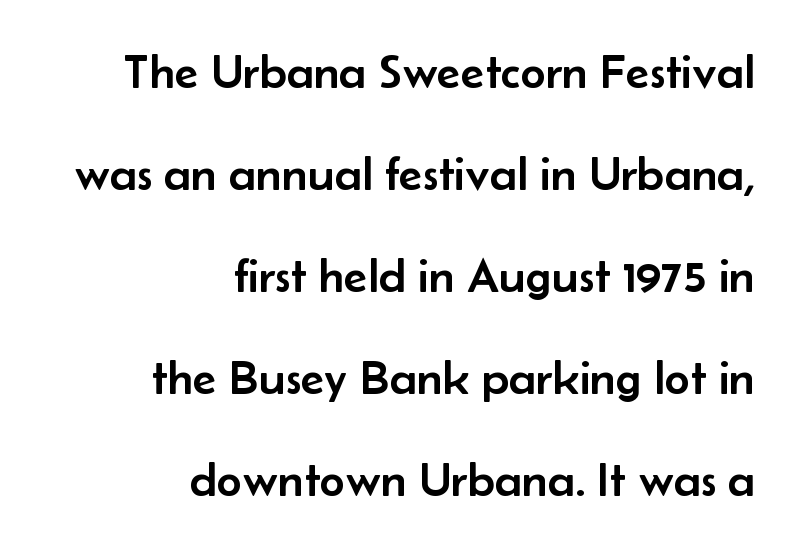
Q: Is the text italic (slanted)? A: No, it is upright.
Q: Is the typeface a serif or a sans-serif typeface? A: Sans-serif.
Q: Is the text underlined? A: No.
Q: How is the paragraph aligned? A: Right-aligned.
Q: Is the spacing between letters normal or unusually wide? A: Normal.
Q: Is the spacing between lines tight, normal or loose? A: Loose.
Q: Width (condensed, normal, or wide)? A: Normal.
Q: Stroke contrast? A: Low.
Q: x-height? A: Small.
Q: Monospaced? A: No.
